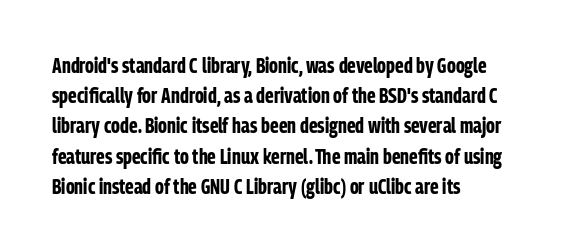
The image shows 21 px bold type, upright; set left-aligned, normal line spacing (1.44x), normal letter spacing, not underlined.
